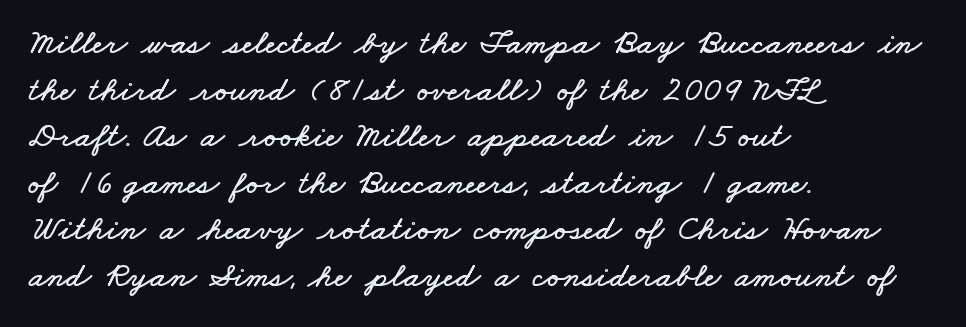
Nothing unusual about the tracking: characters are spaced as the font intends. Just letters on the line, the space beneath them empty. Leftover space on each line is placed entirely after the last word. Proportional: the letters do not fall into vertical columns.
